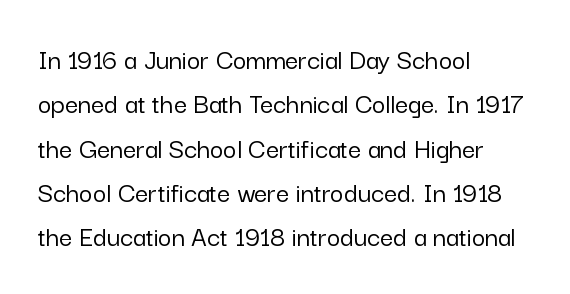
The image shows 29 px sans-serif type, upright; set left-aligned, normal line spacing (1.53x), normal letter spacing, not underlined; low stroke contrast and a medium x-height.
